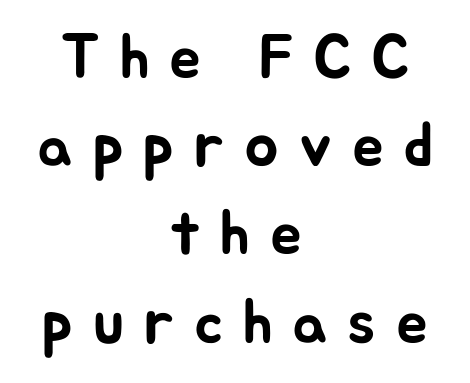
{"serif": "no", "italic": "no", "width": "normal", "stroke_contrast": "low", "x_height": "medium", "monospaced": "no", "underline": "no", "align": "center", "line_spacing": "normal", "line_spacing_ratio": 1.4, "letter_spacing": "wide", "letter_spacing_em": 0.31, "glyph_px": 63}
